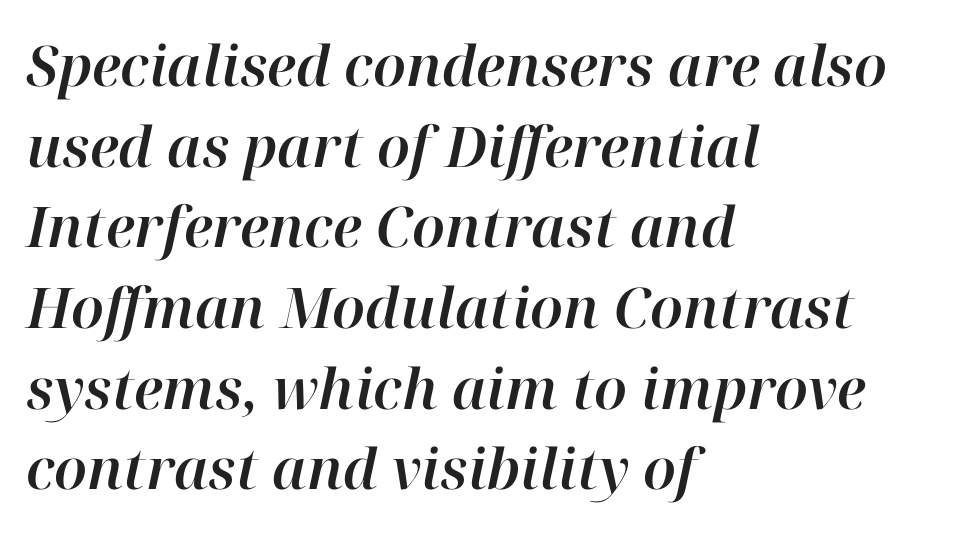
Q: Is the text italic (slanted)? A: Yes, it leans right by about 12 degrees.
Q: Is the text underlined? A: No.
Q: How is the paragraph aligned? A: Left-aligned.
Q: Is the spacing between letters normal or unusually wide? A: Normal.
Q: Is the spacing between lines tight, normal or loose? A: Normal.
Q: Width (condensed, normal, or wide)? A: Normal.
Q: Stroke contrast? A: High.
Q: x-height? A: Medium.
Q: Monospaced? A: No.
